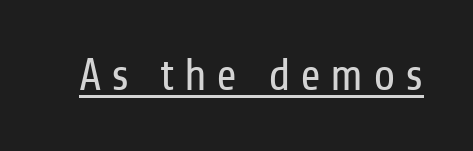
The image shows 45 px regular-weight, condensed sans-serif type, upright; set unusually wide letter spacing (+0.21 em), underlined; low stroke contrast and a medium x-height.
